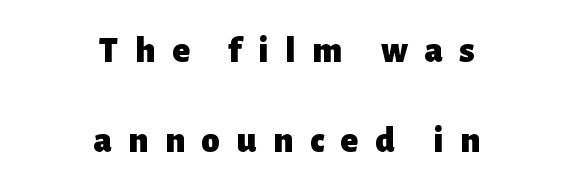
The image shows 37 px heavy sans-serif type, upright; set centered, loose line spacing (2.42x), unusually wide letter spacing (+0.45 em), not underlined; low stroke contrast and a medium x-height.
